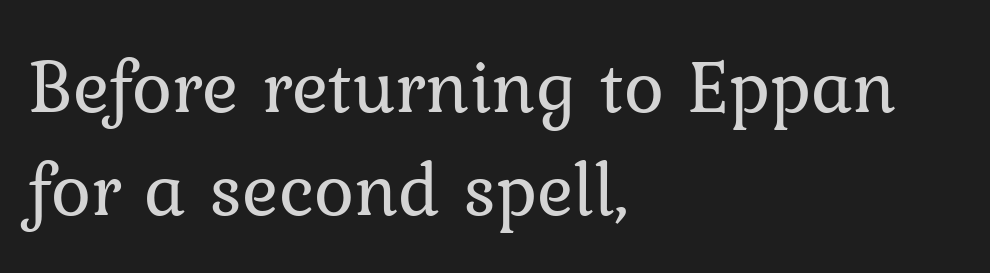
Q: Is the text bold? A: No.
Q: Is the text italic (slanted)? A: No, it is upright.
Q: Is the typeface a serif or a sans-serif typeface? A: Serif.
Q: Is the text underlined? A: No.
Q: How is the paragraph aligned? A: Left-aligned.
Q: Is the spacing between letters normal or unusually wide? A: Normal.
Q: Is the spacing between lines tight, normal or loose? A: Normal.
Q: Width (condensed, normal, or wide)? A: Normal.
Q: Stroke contrast? A: Low.
Q: x-height? A: Medium.
Q: Monospaced? A: No.
